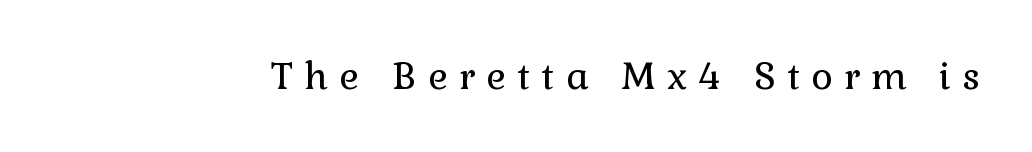
The image shows 37 px regular-weight serif type, upright; set unusually wide letter spacing (+0.31 em), not underlined; a medium x-height.
